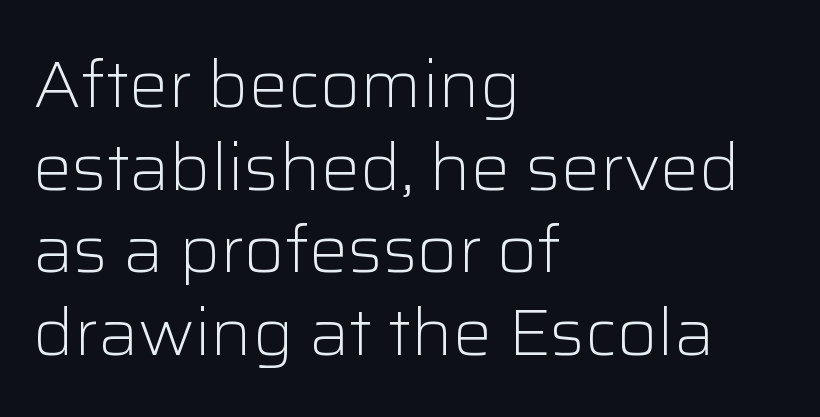
The image shows 65 px light sans-serif type, upright; set left-aligned, normal line spacing (1.27x), normal letter spacing, not underlined; low stroke contrast and a medium x-height.
